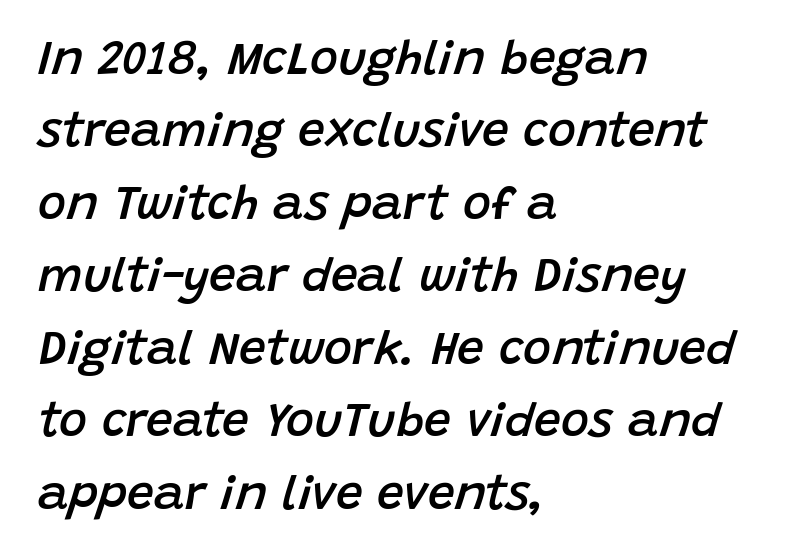
Slightly chunky letters — semibold, I'd say, not full bold. Glance below the letters and you will spot only blank space. The text carries the slant typical of an italic or oblique font. Alignment: flush left.
